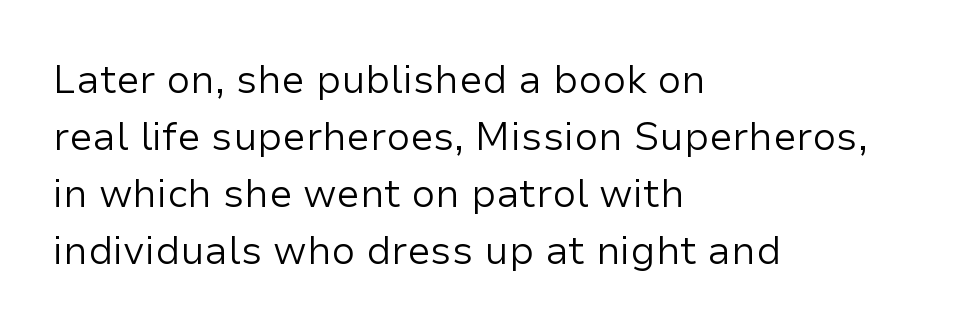
The image shows 39 px regular-weight sans-serif type, upright; set left-aligned, normal line spacing (1.46x), normal letter spacing, not underlined; low stroke contrast and a medium x-height.
